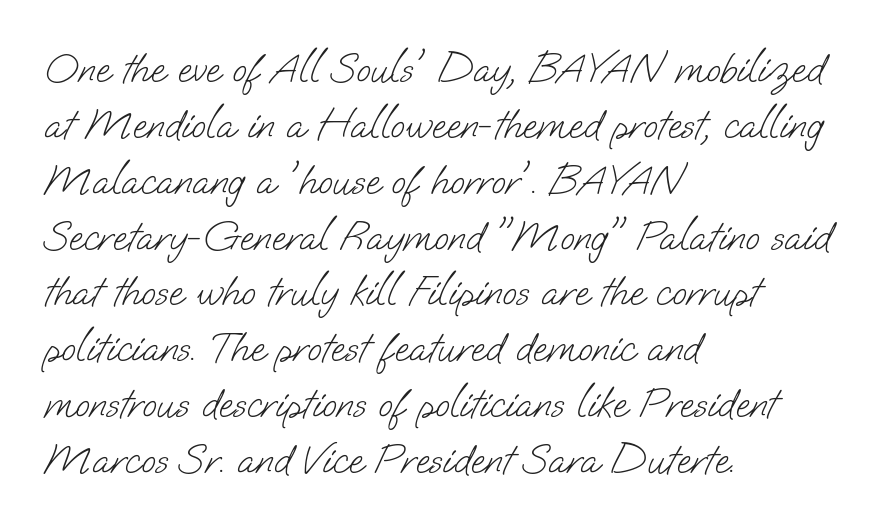
Which margin do the lines hug? The left one — the right edge is uneven. No extra tracking has been applied to these lines. No letter is thick-stroked: the sample isn't bold. Looks like regular typesetting: each glyph gets only the width it needs.
